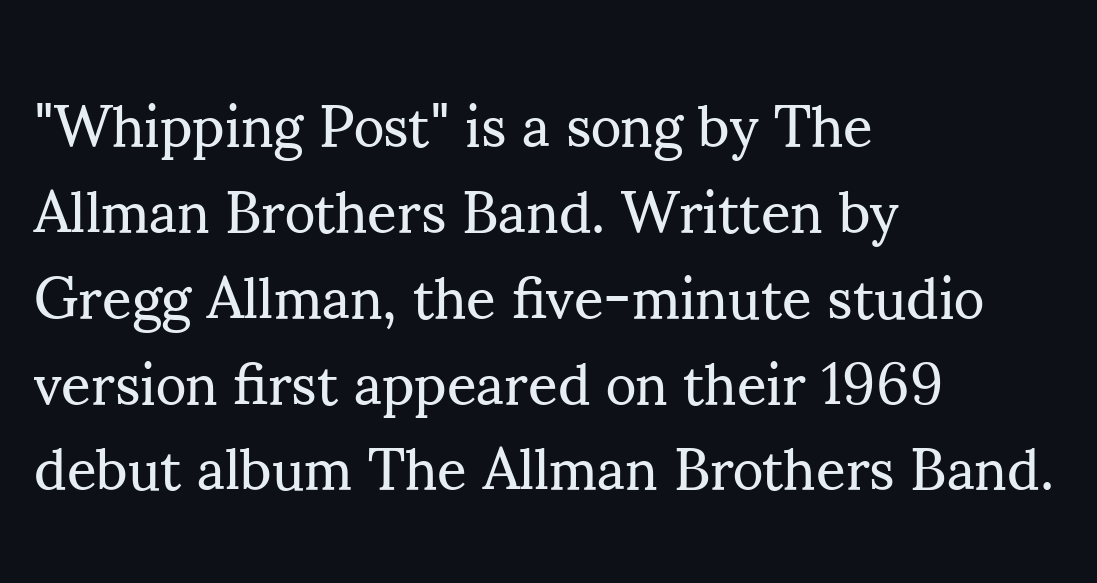
{"serif": "yes", "italic": "no", "bold": "no", "weight": "regular", "width": "normal", "stroke_contrast": "medium", "x_height": "small", "monospaced": "no", "underline": "no", "align": "left", "line_spacing": "normal", "line_spacing_ratio": 1.48, "letter_spacing": "normal", "letter_spacing_em": 0.0, "glyph_px": 58}
